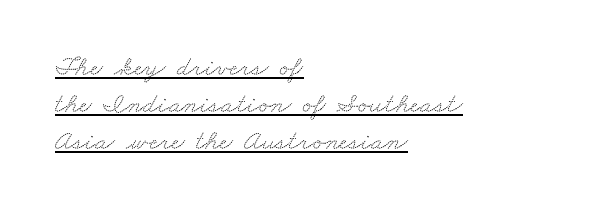
{"serif": "yes", "width": "wide", "stroke_contrast": "medium", "x_height": "small", "monospaced": "no", "underline": "yes", "align": "left", "line_spacing": "normal", "line_spacing_ratio": 1.33, "letter_spacing": "normal", "letter_spacing_em": 0.0, "glyph_px": 28}
